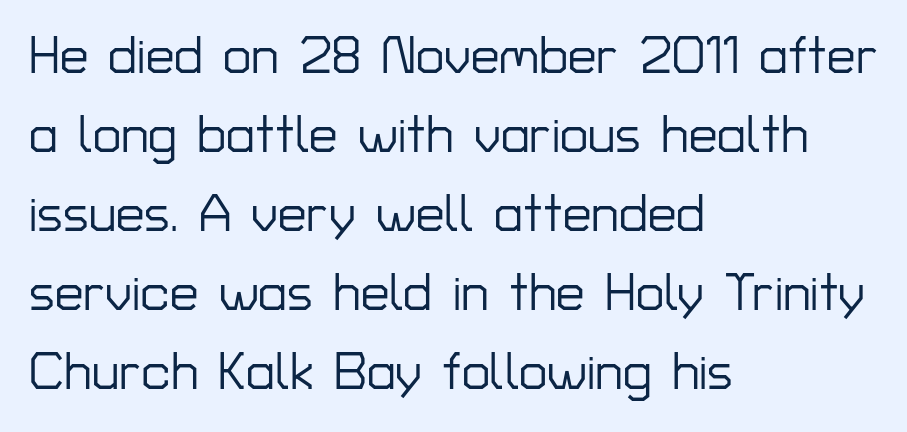
The type is set solid horizontally, with unmodified tracking. Serif or sans? Sans — the stroke terminals are bare. Words float on clear page, feet unadorned. In CSS terms this would be text-align: left. The face used here is proportionally spaced, like ordinary book or web type. Vertical spacing — default.
